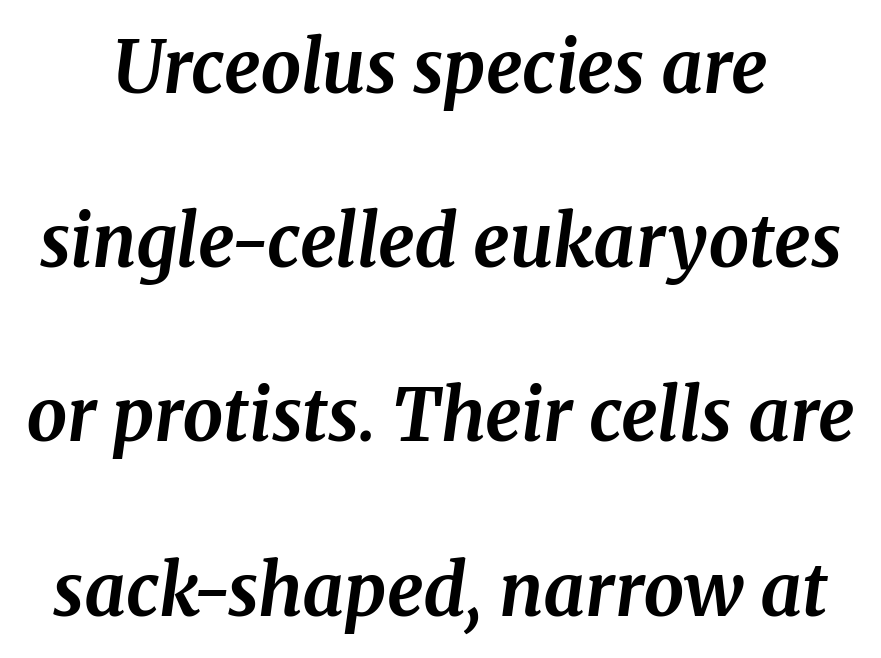
Caption: bold face, heavy strokes. The lettering tilts uniformly, giving the passage an italic look. Bare-footed words on every line. A great deal of white space separates one row of letters from the next. How are the letters spaced? Ordinarily, with no added tracking.
